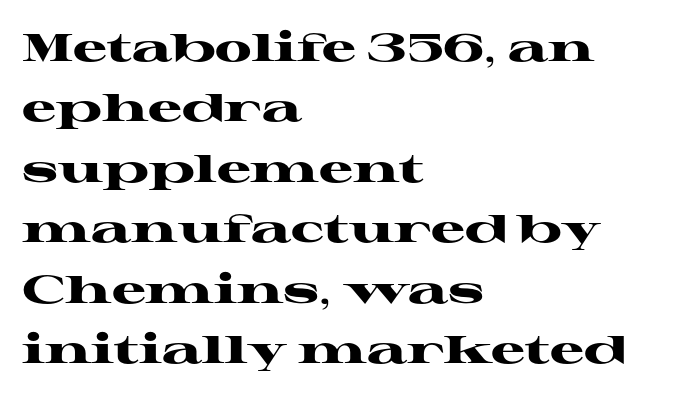
This sample has the flowing, uneven cadence of proportional lettering. In terms of letterform style, serifs are clearly present. You'd pick this weight for a headline — it's a proper bold. The typesetter chose a ragged-right arrangement here. Students, observe: this is what conventionally led text looks like. Underlining? Definitely not there.
